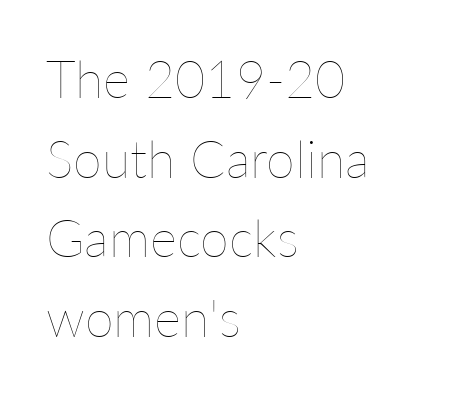
These lines keep a tight, regular rhythm from letter to letter. Lines of text with bare space underneath. If you drew a ruler down the left edge, every line would touch it. Quick note: not italic, upright.
